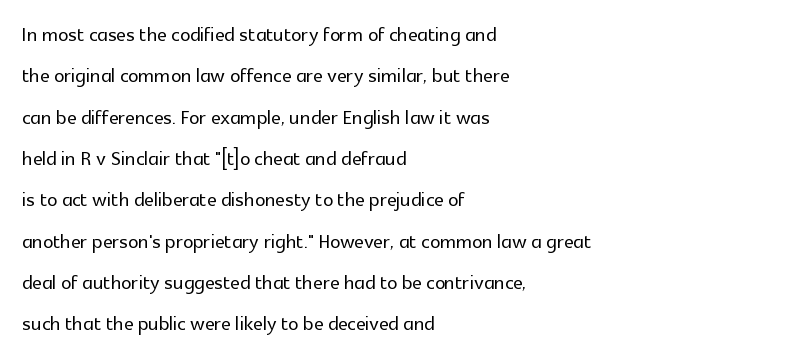
Honestly, there is no underline to notice here at all. Nothing unusual about the tracking: characters are spaced as the font intends. These lines stack with their left ends in a neat column. Posture: vertical. Normally led — the rows are evenly, conventionally spaced.
